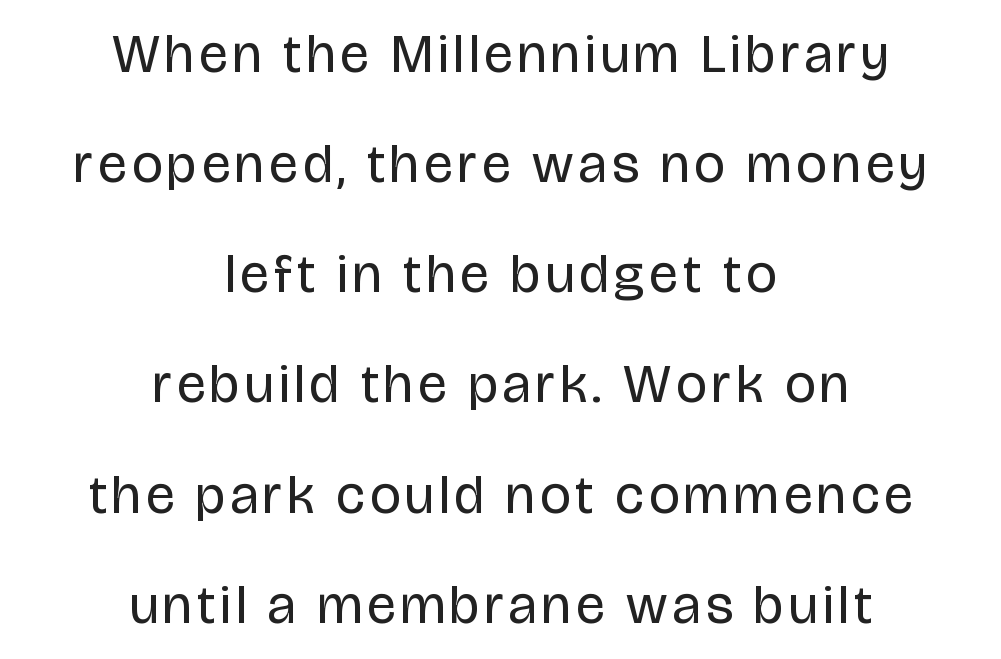
Q: Is the text bold? A: No.
Q: Is the text italic (slanted)? A: No, it is upright.
Q: Is the typeface a serif or a sans-serif typeface? A: Sans-serif.
Q: Is the text underlined? A: No.
Q: How is the paragraph aligned? A: Centered.
Q: Is the spacing between lines tight, normal or loose? A: Loose.
Q: Width (condensed, normal, or wide)? A: Condensed.
Q: Stroke contrast? A: Low.
Q: x-height? A: Large.
Q: Monospaced? A: No.
